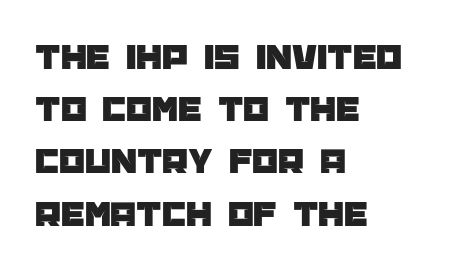
{"serif": "no", "italic": "no", "width": "normal", "stroke_contrast": "low", "x_height": "large", "monospaced": "no", "underline": "no", "align": "left", "line_spacing": "normal", "line_spacing_ratio": 1.41, "letter_spacing": "normal", "letter_spacing_em": 0.0, "glyph_px": 37}
